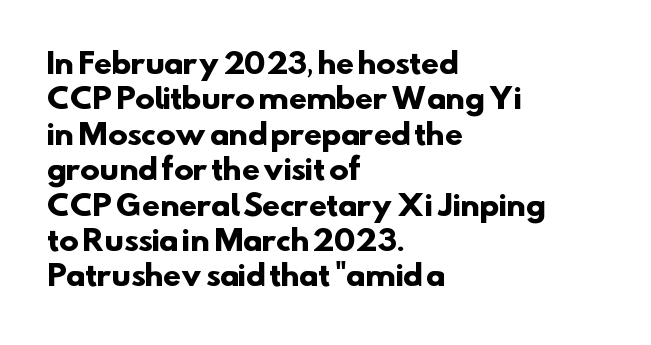
Check the space under the baseline: it is left empty. The gaps between neighbouring characters are ordinary and unremarkable. A typesetter would call this proportional, since set widths differ per character. The paragraph shown leans on its left margin. Thick stems and heavy bowls — unmistakably bold.
